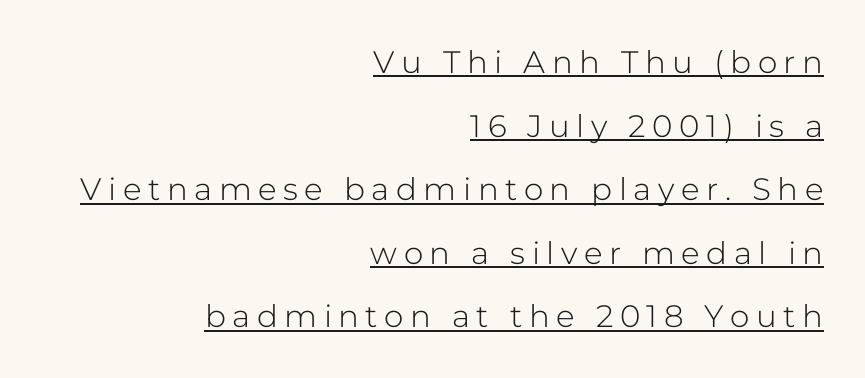
Q: Is the text bold? A: No.
Q: Is the text italic (slanted)? A: No, it is upright.
Q: Is the typeface a serif or a sans-serif typeface? A: Sans-serif.
Q: Is the text underlined? A: Yes.
Q: How is the paragraph aligned? A: Right-aligned.
Q: Is the spacing between letters normal or unusually wide? A: Unusually wide.
Q: Is the spacing between lines tight, normal or loose? A: Loose.
Q: Width (condensed, normal, or wide)? A: Normal.
Q: Stroke contrast? A: Low.
Q: x-height? A: Medium.
Q: Monospaced? A: No.
